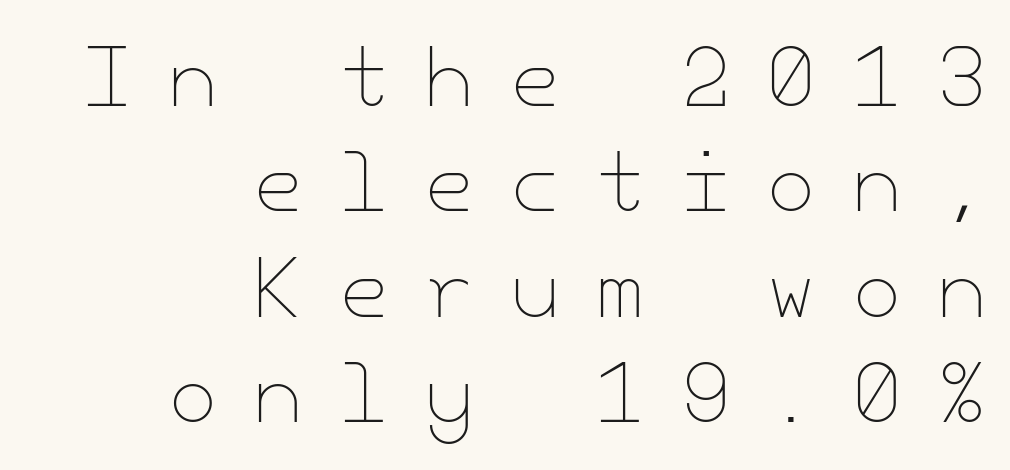
{"italic": "no", "bold": "no", "weight": "thin", "width": "normal", "stroke_contrast": "low", "x_height": "small", "underline": "no", "align": "right", "line_spacing": "normal", "line_spacing_ratio": 1.37, "letter_spacing": "wide", "letter_spacing_em": 0.49, "glyph_px": 77}
